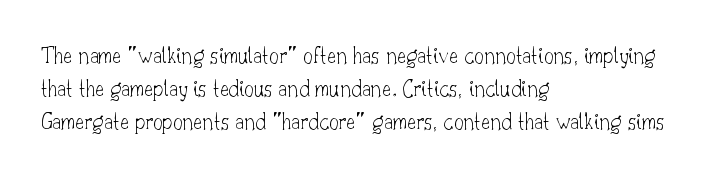
These lines stack with their left ends in a neat column. Letters rest on an invisible, unmarked baseline. The lines sit at an ordinary, default distance from one another. The type sits square on the baseline with zero lean. No letter is thick-stroked: the sample isn't bold. Default kerning and tracking; the words read as compact shapes.
